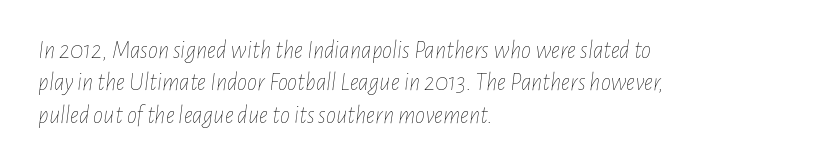
{"italic": "yes", "lean": "right", "slant_degrees": 7, "bold": "no", "underline": "no", "align": "left", "line_spacing": "normal", "line_spacing_ratio": 1.3, "letter_spacing": "normal", "letter_spacing_em": 0.0, "glyph_px": 25}
